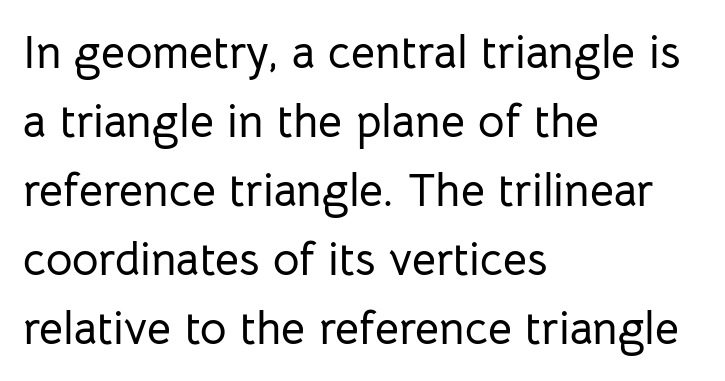
{"serif": "no", "italic": "no", "width": "normal", "stroke_contrast": "low", "x_height": "medium", "monospaced": "no", "underline": "no", "align": "left", "line_spacing": "normal", "line_spacing_ratio": 1.5, "letter_spacing": "normal", "letter_spacing_em": 0.0, "glyph_px": 46}
